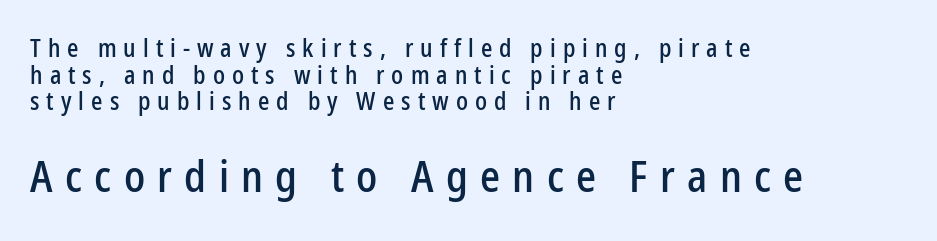
{"serif": "no", "italic": "no", "width": "condensed", "stroke_contrast": "low", "x_height": "medium", "monospaced": "no", "underline": "no", "align": "left", "line_spacing": "tight", "line_spacing_ratio": 1.07, "letter_spacing": "wide", "letter_spacing_em": 0.28, "larger_block": "second", "size_ratio": 1.76, "glyph_px": 44}
